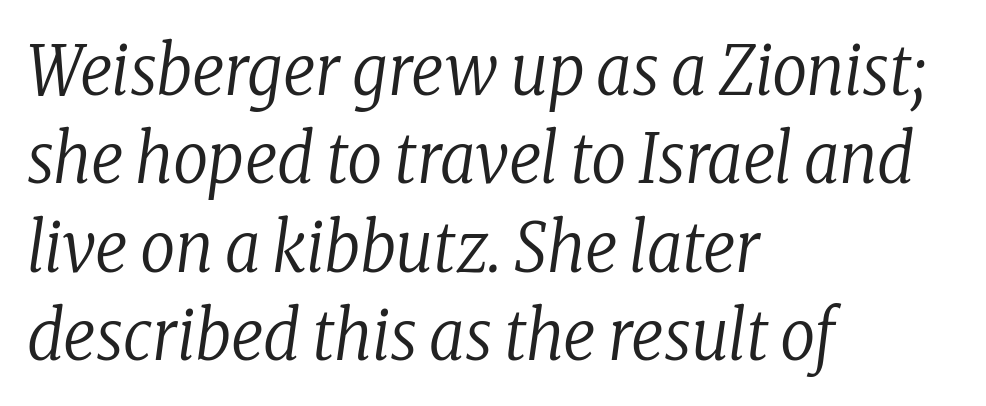
Leftover space on each line is placed entirely after the last word. The designer went with a serif here, giving each stem small feet. No chunkiness to these letters — they're not bold. The tracking reads as untouched default to a designer's eye.
